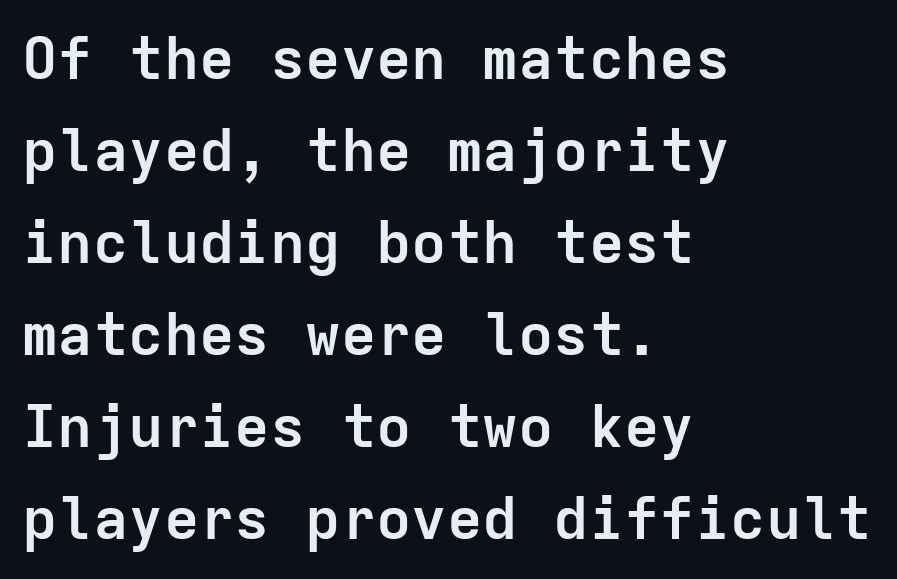
Q: Is the text bold? A: Yes.
Q: Is the text italic (slanted)? A: No, it is upright.
Q: Is the typeface a serif or a sans-serif typeface? A: Sans-serif.
Q: Is the text underlined? A: No.
Q: How is the paragraph aligned? A: Left-aligned.
Q: Is the spacing between letters normal or unusually wide? A: Normal.
Q: Is the spacing between lines tight, normal or loose? A: Normal.
Q: Width (condensed, normal, or wide)? A: Normal.
Q: Stroke contrast? A: Low.
Q: x-height? A: Medium.
Q: Monospaced? A: Yes.
